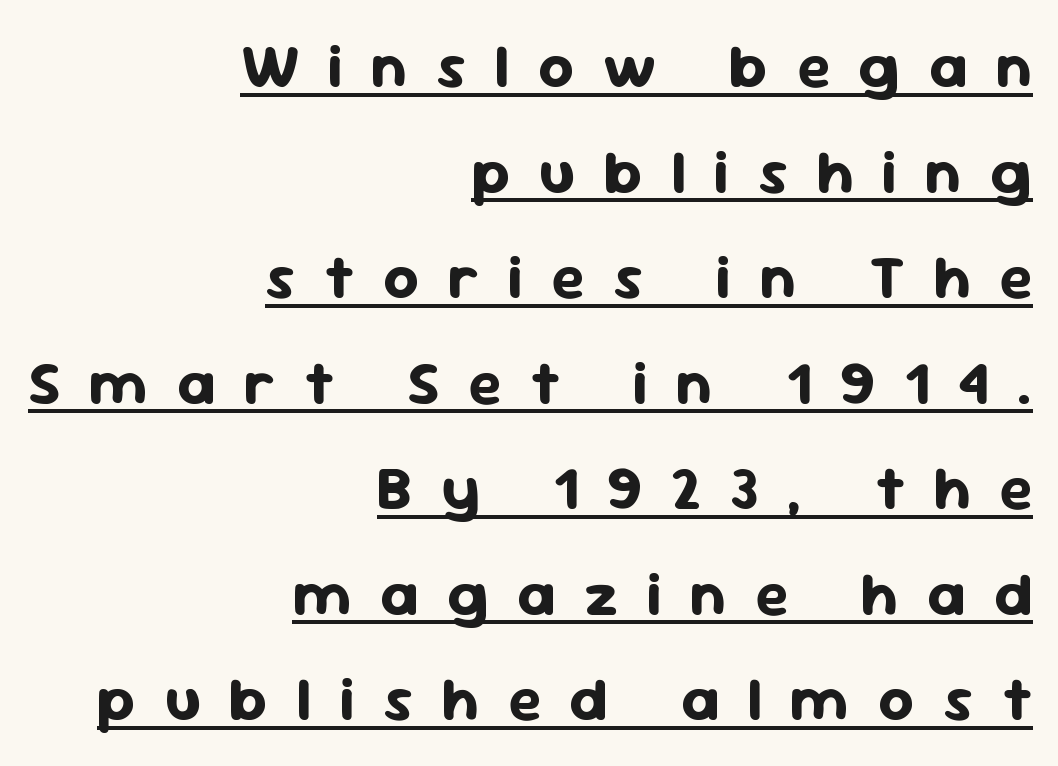
The letters are bold, with thick, heavy strokes. This sample has the flowing, uneven cadence of proportional lettering. Horizontally, the lines are justified to the trailing edge only. Vertical strokes here are truly vertical. Has an underline been added? It has.
